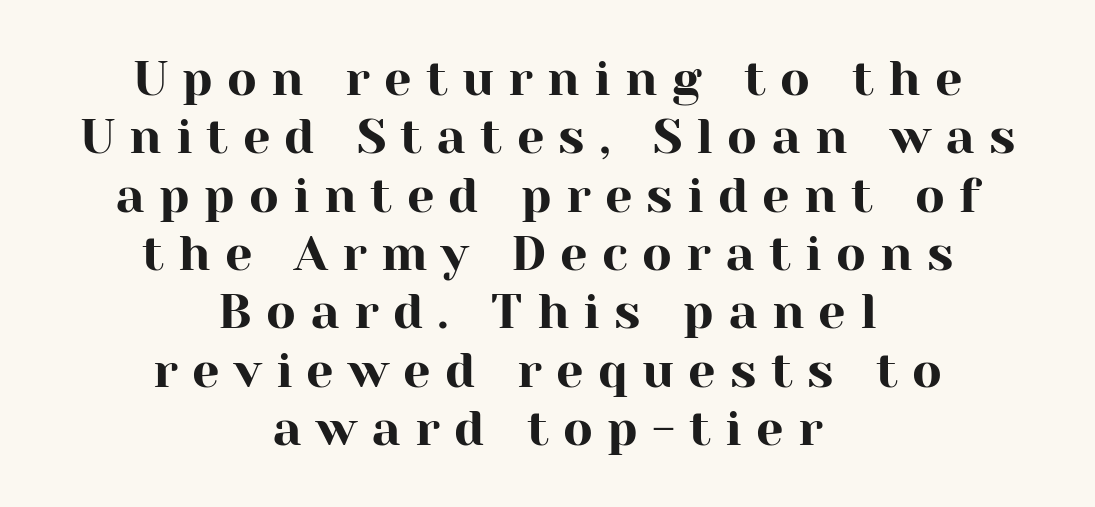
The rag falls on both sides of this text block equally. Ascenders rise straight up at ninety degrees. Are there feet on the stems? There are — it's a serif. Caption: expanded tracking, letters set apart.
